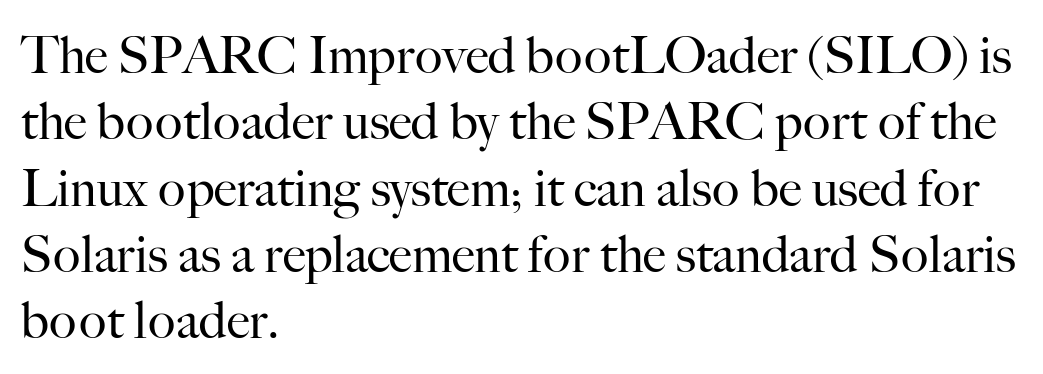
{"serif": "yes", "italic": "no", "bold": "no", "weight": "regular", "width": "normal", "stroke_contrast": "high", "x_height": "small", "monospaced": "no", "underline": "no", "align": "left", "line_spacing": "normal", "line_spacing_ratio": 1.3, "letter_spacing": "normal", "letter_spacing_em": 0.0, "glyph_px": 51}
